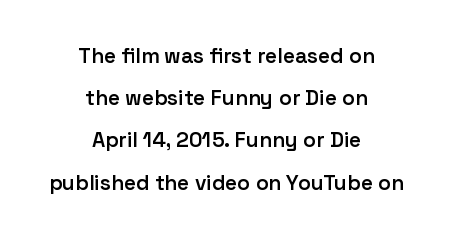
The image shows 21 px text type, upright; set centered, loose line spacing (2.01x), normal letter spacing, not underlined.
